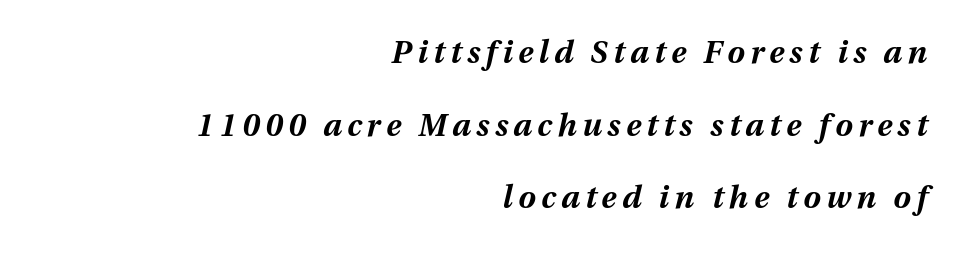
{"italic": "yes", "lean": "right", "slant_degrees": 13, "bold": "yes", "weight": "bold", "width": "normal", "stroke_contrast": "medium", "x_height": "medium", "monospaced": "no", "underline": "no", "align": "right", "line_spacing": "loose", "line_spacing_ratio": 2.34, "glyph_px": 31}
